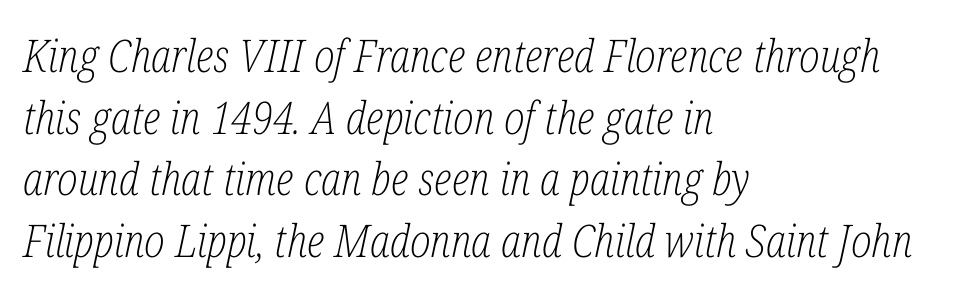
The image shows 45 px light, condensed serif type, italic (leaning right); set left-aligned, normal line spacing (1.37x), normal letter spacing, not underlined; low stroke contrast and a medium x-height.
